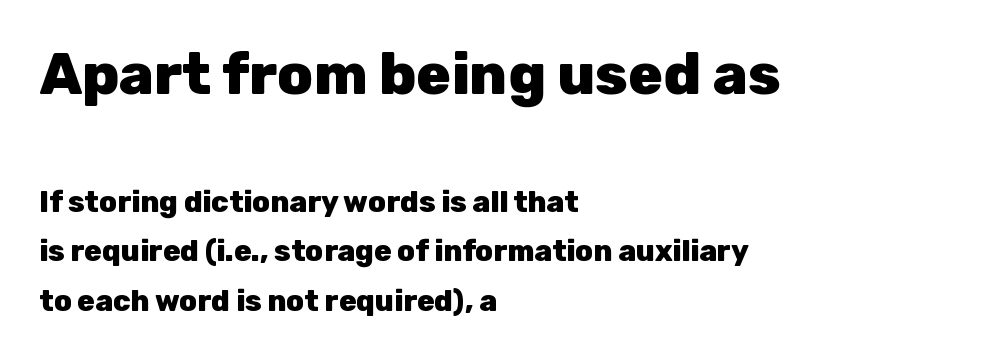
Looks like regular typesetting: each glyph gets only the width it needs. Does extra space separate the letters? No, they use regular spacing. Baseline-to-baseline distance is the conventional proportion of letter height. Is this a sans? Yes — the strokes have no serifs. The passage is arranged the way most books set body copy — flush left.
